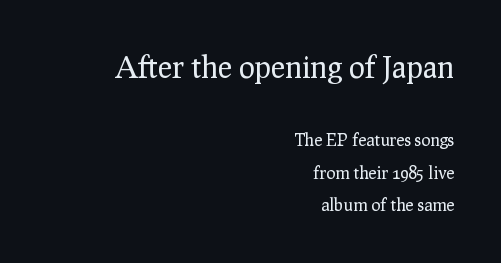
Q: Is the text bold? A: No.
Q: Is the text italic (slanted)? A: No, it is upright.
Q: Is the typeface a serif or a sans-serif typeface? A: Serif.
Q: Is the text underlined? A: No.
Q: How is the paragraph aligned? A: Right-aligned.
Q: Is the spacing between letters normal or unusually wide? A: Normal.
Q: Is the spacing between lines tight, normal or loose? A: Loose.
Q: Which block of text is set in a larger size, the first (top) or the second (bottom)? A: The first (top) one.
Q: Width (condensed, normal, or wide)? A: Normal.
Q: Stroke contrast? A: Low.
Q: x-height? A: Medium.
Q: Monospaced? A: No.
